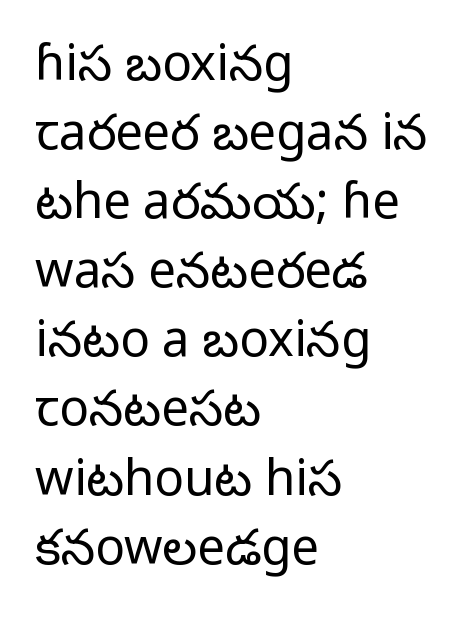
{"serif": "no", "italic": "no", "bold": "no", "weight": "light", "width": "normal", "stroke_contrast": "low", "x_height": "medium", "monospaced": "no", "underline": "no", "align": "left", "line_spacing": "normal", "line_spacing_ratio": 1.41, "letter_spacing": "normal", "letter_spacing_em": 0.0, "glyph_px": 49}
